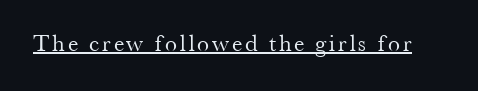
Q: Is the text bold? A: No.
Q: Is the text italic (slanted)? A: No, it is upright.
Q: Is the text underlined? A: Yes.
